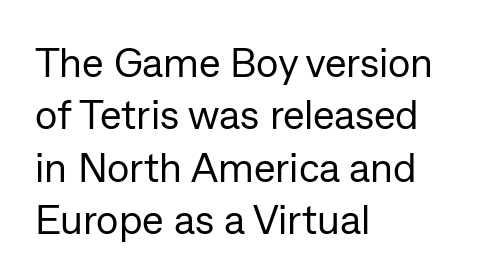
Is the stroke heavy? The answer is a plain regular-or-lighter. Is this a sans? Yes — the strokes have no serifs. Every row of glyphs begins at an identical x-position on the left. Lines of text with bare space underneath. Rendered with straight, roman letterforms. The rendering uses natural spacing where letterforms have individual widths.
